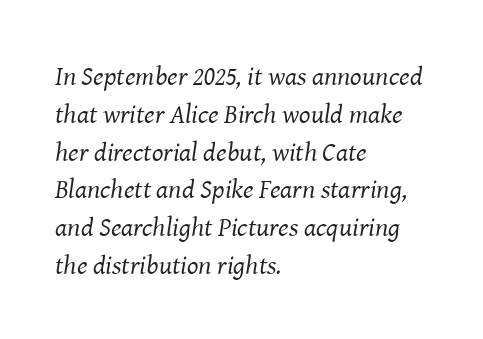
Q: Is the text bold? A: No.
Q: Is the text italic (slanted)? A: Yes, it leans right by about 8 degrees.
Q: Is the text underlined? A: No.
Q: How is the paragraph aligned? A: Left-aligned.
Q: Is the spacing between letters normal or unusually wide? A: Normal.
Q: Is the spacing between lines tight, normal or loose? A: Normal.
